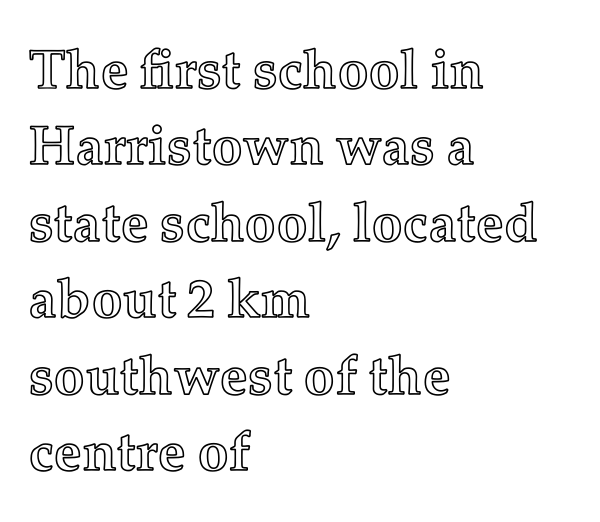
The image shows 55 px text type, upright; set left-aligned, normal line spacing (1.39x), normal letter spacing, not underlined; a medium x-height.
